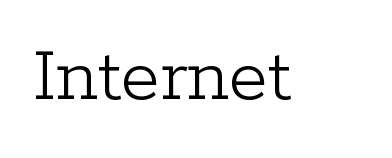
{"serif": "yes", "italic": "no", "bold": "no", "weight": "light", "width": "normal", "stroke_contrast": "low", "x_height": "medium", "monospaced": "no", "underline": "no", "letter_spacing": "normal", "letter_spacing_em": 0.0, "glyph_px": 80}
